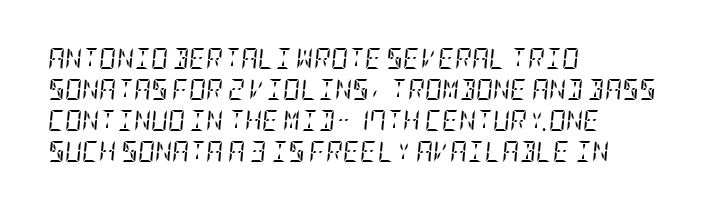
Leading matches the norm, producing a regular column. Caption: standard tracking, unaltered. Line starts are locked; line ends wander. These glyphs show unthickened strokes, regular width or finer. The face used here has a pronounced slope to its letters. A clean baseline with only descenders dipping below it.
